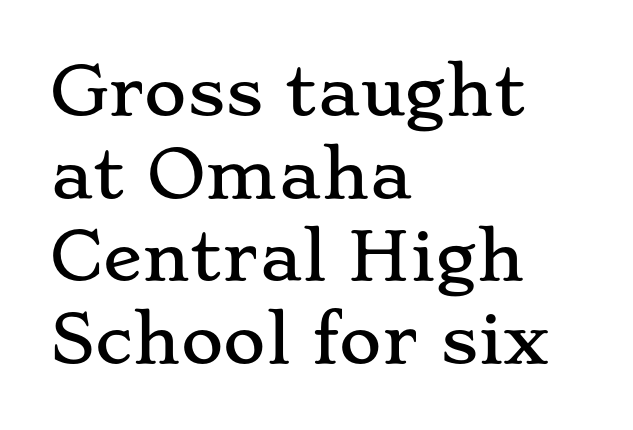
If you drew a line through each stem, it would be perfectly vertical. Nobody drew a line under any word here. Honestly, the letter spacing is just normal — you wouldn't notice it. Casual observation: everything's shoved over to the left. Notice how descenders clear the ascenders below comfortably — that's standard leading.
